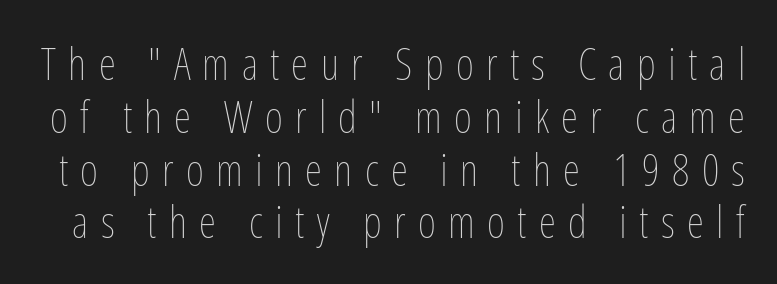
{"italic": "no", "bold": "no", "weight": "thin", "width": "condensed", "stroke_contrast": "low", "x_height": "medium", "monospaced": "no", "underline": "no", "line_spacing_ratio": 1.2, "letter_spacing": "wide", "letter_spacing_em": 0.28, "glyph_px": 44}
